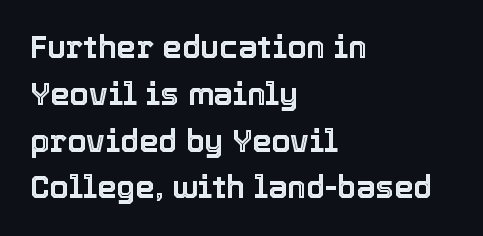
The image shows 31 px text type, upright; set left-aligned, normal line spacing (1.51x), normal letter spacing, not underlined; a medium x-height.
